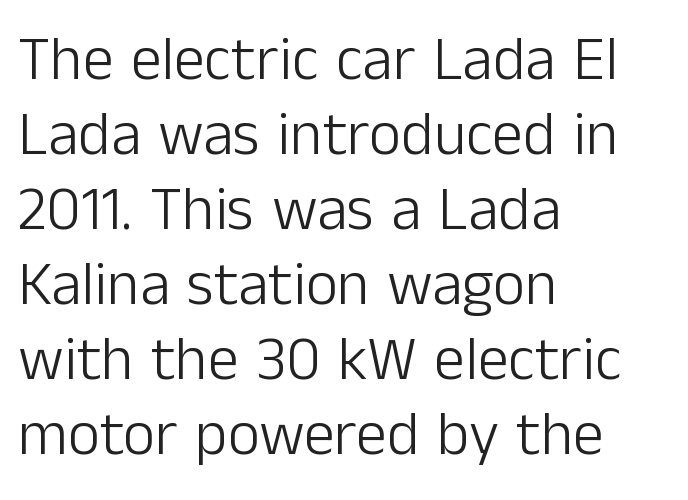
{"serif": "no", "italic": "no", "bold": "no", "weight": "light", "width": "normal", "stroke_contrast": "low", "x_height": "medium", "monospaced": "no", "underline": "no", "align": "left", "line_spacing_ratio": 1.21, "letter_spacing": "normal", "letter_spacing_em": 0.0, "glyph_px": 62}
